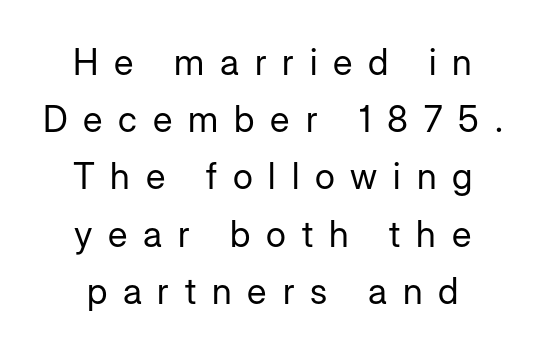
The image shows 36 px regular-weight sans-serif type, upright; set normal line spacing (1.59x), unusually wide letter spacing (+0.44 em), not underlined; low stroke contrast and a medium x-height.
